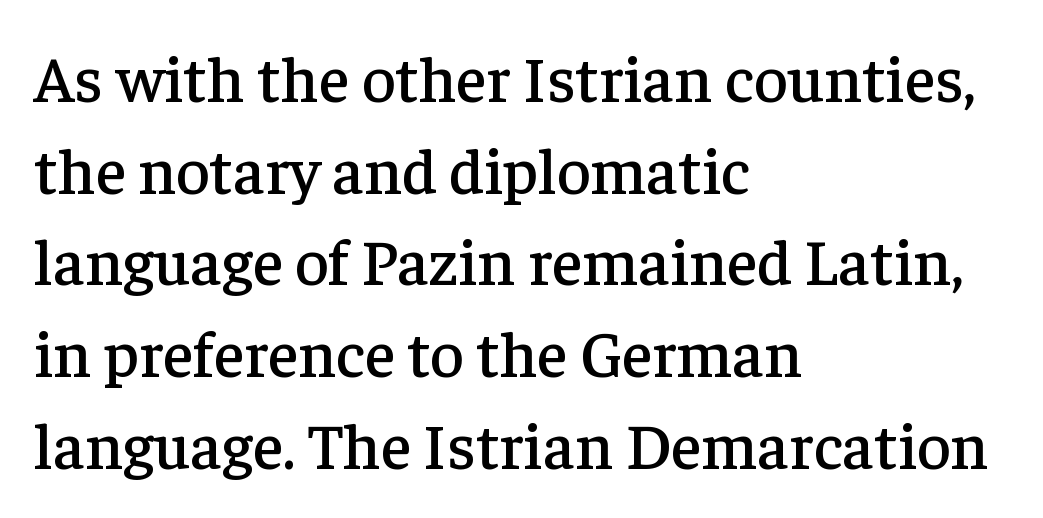
The image shows 65 px serif type, upright; set left-aligned, normal line spacing (1.41x), normal letter spacing, not underlined; low stroke contrast and a medium x-height.
